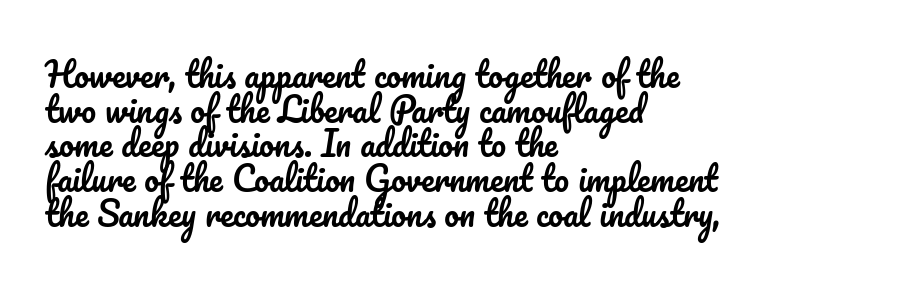
Q: Is the text italic (slanted)? A: Yes.
Q: Is the text underlined? A: No.
Q: How is the paragraph aligned? A: Left-aligned.
Q: Is the spacing between letters normal or unusually wide? A: Normal.
Q: Is the spacing between lines tight, normal or loose? A: Tight.
Q: Width (condensed, normal, or wide)? A: Normal.
Q: Stroke contrast? A: Low.
Q: x-height? A: Small.
Q: Monospaced? A: No.
